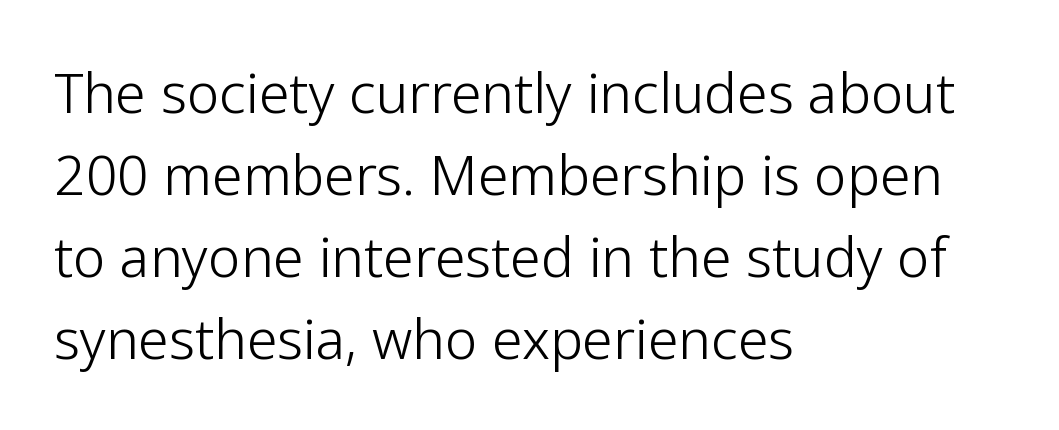
Type style note: lacks serifs. Standard letterfit; no display-style spreading of the glyphs. The space between consecutive lines is moderate. The passage shown is typed in a proportional face where columns would drift. The ragged edge is on the right, which tells us the setting is flush left.
